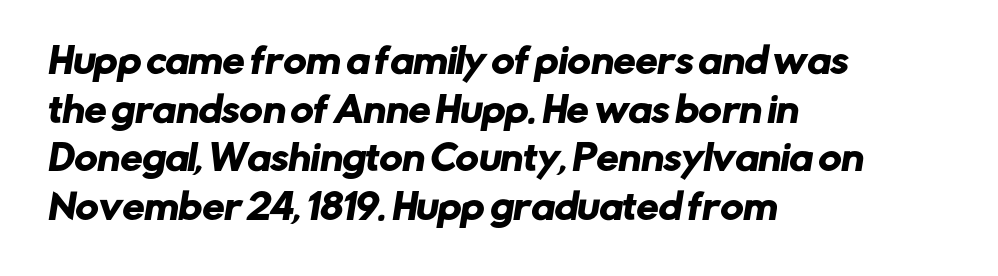
{"serif": "no", "width": "normal", "stroke_contrast": "low", "x_height": "medium", "monospaced": "no", "underline": "no", "align": "left", "line_spacing": "normal", "line_spacing_ratio": 1.39, "letter_spacing": "normal", "letter_spacing_em": 0.0, "glyph_px": 35}
